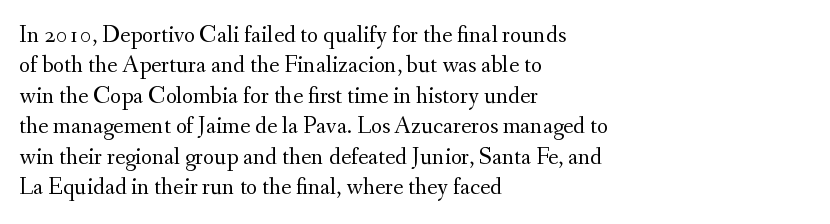
{"italic": "no", "bold": "no", "underline": "no", "align": "left", "line_spacing": "normal", "line_spacing_ratio": 1.27, "letter_spacing": "normal", "letter_spacing_em": 0.0, "glyph_px": 24}
